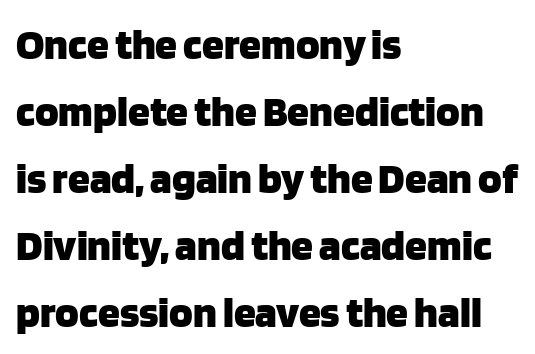
The image shows 44 px heavy sans-serif type, upright; set left-aligned, normal line spacing (1.52x), normal letter spacing, not underlined; low stroke contrast and a large x-height.
